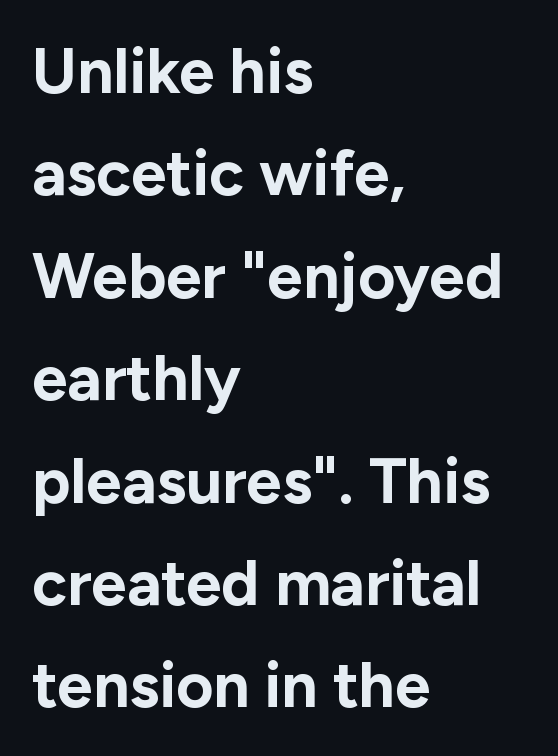
Q: Is the text bold? A: Yes.
Q: Is the text italic (slanted)? A: No, it is upright.
Q: Is the typeface a serif or a sans-serif typeface? A: Sans-serif.
Q: Is the text underlined? A: No.
Q: How is the paragraph aligned? A: Left-aligned.
Q: Is the spacing between letters normal or unusually wide? A: Normal.
Q: Is the spacing between lines tight, normal or loose? A: Normal.
Q: Width (condensed, normal, or wide)? A: Normal.
Q: Stroke contrast? A: Low.
Q: x-height? A: Medium.
Q: Monospaced? A: No.
